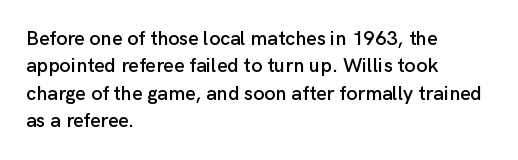
{"italic": "no", "underline": "no", "align": "left", "line_spacing": "normal", "line_spacing_ratio": 1.37, "letter_spacing": "normal", "letter_spacing_em": 0.0, "glyph_px": 20}
